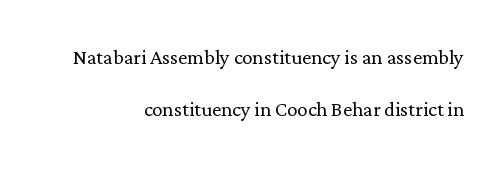
The image shows 26 px text type, upright; set right-aligned, loose line spacing (2.01x), normal letter spacing, not underlined.
